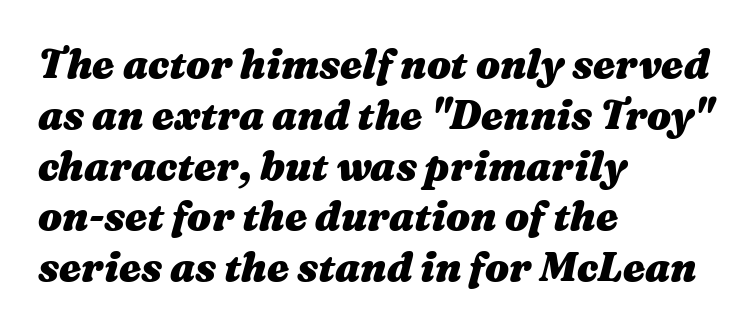
Q: Is the text bold? A: Yes.
Q: Is the text italic (slanted)? A: Yes, it leans right by about 16 degrees.
Q: Is the text underlined? A: No.
Q: How is the paragraph aligned? A: Left-aligned.
Q: Is the spacing between letters normal or unusually wide? A: Normal.
Q: Is the spacing between lines tight, normal or loose? A: Normal.
Q: Width (condensed, normal, or wide)? A: Wide.
Q: Stroke contrast? A: Medium.
Q: x-height? A: Medium.
Q: Monospaced? A: No.
